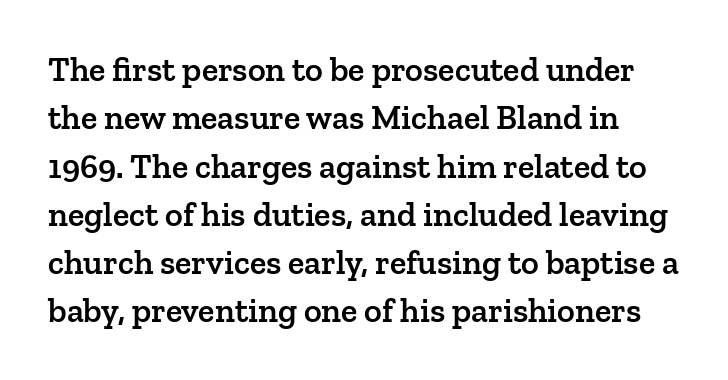
{"serif": "yes", "italic": "no", "bold": "semi", "weight": "semibold", "width": "normal", "stroke_contrast": "low", "x_height": "medium", "monospaced": "no", "underline": "no", "line_spacing": "normal", "line_spacing_ratio": 1.42, "letter_spacing": "normal", "letter_spacing_em": 0.0, "glyph_px": 34}
